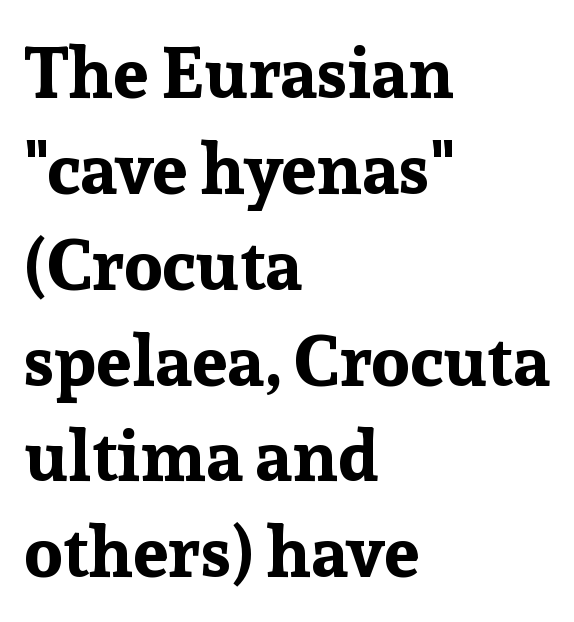
{"serif": "yes", "italic": "no", "bold": "yes", "weight": "bold", "width": "normal", "stroke_contrast": "low", "x_height": "medium", "monospaced": "no", "underline": "no", "align": "left", "line_spacing": "normal", "line_spacing_ratio": 1.35, "letter_spacing": "normal", "letter_spacing_em": 0.0, "glyph_px": 71}
